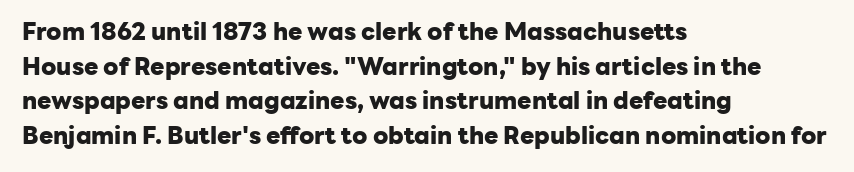
Q: Is the text bold? A: Yes.
Q: Is the text italic (slanted)? A: No, it is upright.
Q: Is the text underlined? A: No.
Q: How is the paragraph aligned? A: Left-aligned.
Q: Is the spacing between letters normal or unusually wide? A: Normal.
Q: Is the spacing between lines tight, normal or loose? A: Normal.
